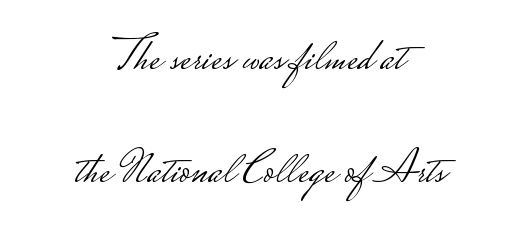
The image shows 47 px light, wide sans-serif type; set centered, loose line spacing (2.4x), normal letter spacing, not underlined; low stroke contrast.
